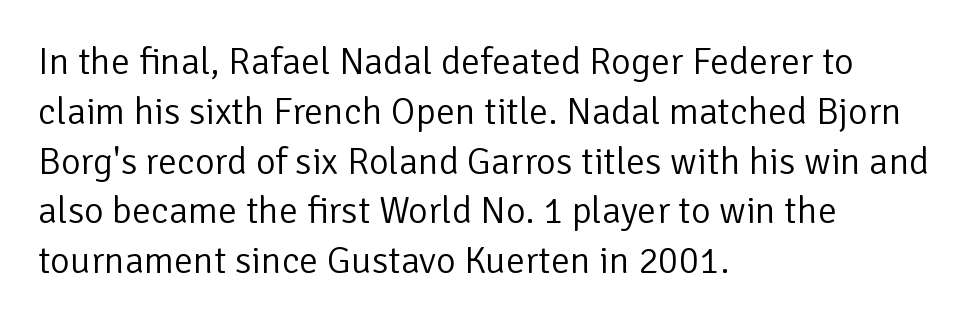
The image shows 38 px light sans-serif type, upright; set left-aligned, normal line spacing (1.31x), normal letter spacing, not underlined; low stroke contrast and a medium x-height.
